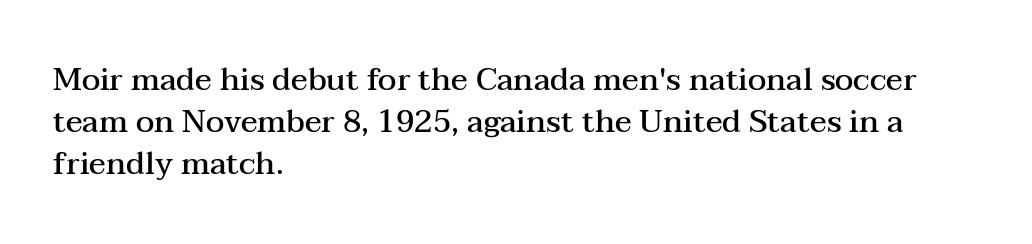
Nope, not italic — everything's standing straight. The designer left line spacing at the default. This is the in-between weight designers call semibold or demi. Horizontal alignment here is leftward, the default for most running prose. The horizontal fit of the characters is conventional and even. In terms of letterform style, serifs are clearly present.
